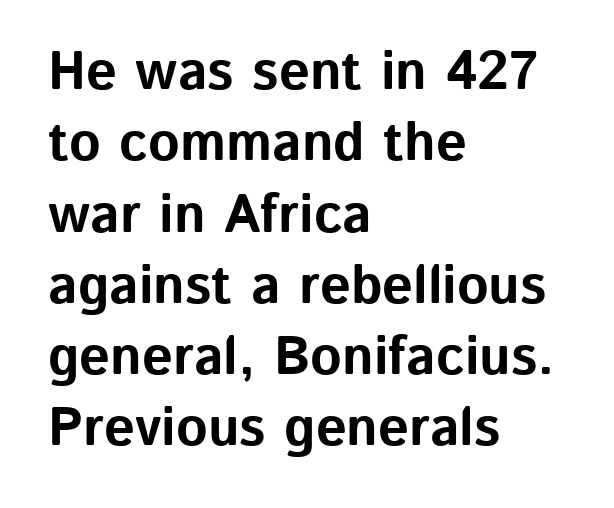
Emphasis by weight is at full strength: bold. The passage shown has conventional tracking throughout. You could not count columns in this text — the font is proportionally spaced. The rendering shows plain stroke endings on the letterforms — a sans-serif design. This rendering features lettering with no underline.
